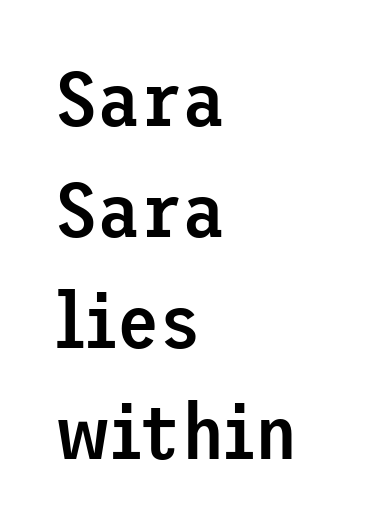
No extra tracking has been applied to these lines. Style check: upright. Check the space under the baseline: it is left empty. This sample uses a sans-serif face. A student would call this left alignment; a typographer would say flush left, rag right. Evenly set lines give the paragraph a standard silhouette.
